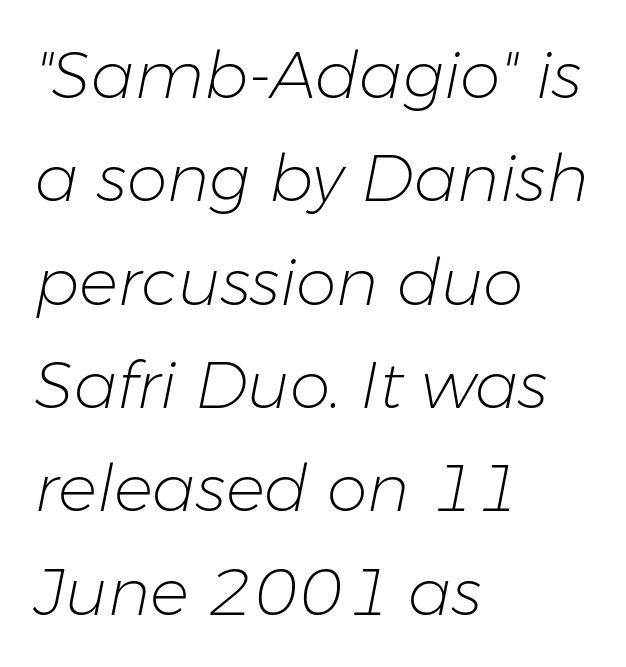
Q: Is the text bold? A: No.
Q: Is the text italic (slanted)? A: Yes, it leans right by about 11 degrees.
Q: Is the text underlined? A: No.
Q: How is the paragraph aligned? A: Left-aligned.
Q: Is the spacing between letters normal or unusually wide? A: Normal.
Q: Is the spacing between lines tight, normal or loose? A: Normal.
Q: Width (condensed, normal, or wide)? A: Normal.
Q: Stroke contrast? A: Low.
Q: x-height? A: Medium.
Q: Monospaced? A: No.
